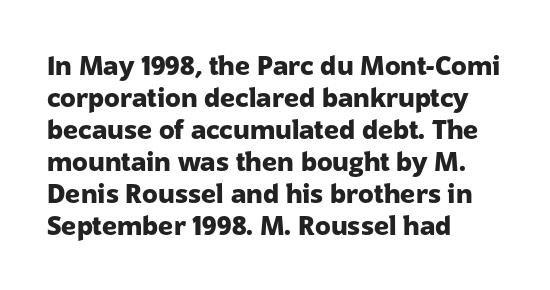
Alignment: flush left. A clean baseline with only descenders dipping below it. Vertical strokes here are truly vertical. Every letter is thick-stroked: bold, no question. A typesetter would call this zero additional tracking.
